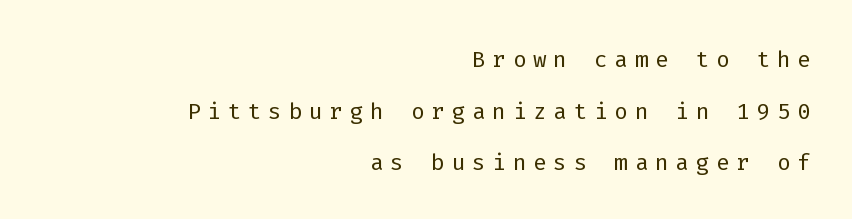
Q: Is the text bold? A: No.
Q: Is the text italic (slanted)? A: No, it is upright.
Q: Is the typeface a serif or a sans-serif typeface? A: Sans-serif.
Q: Is the text underlined? A: No.
Q: How is the paragraph aligned? A: Right-aligned.
Q: Is the spacing between letters normal or unusually wide? A: Unusually wide.
Q: Is the spacing between lines tight, normal or loose? A: Normal.
Q: Width (condensed, normal, or wide)? A: Normal.
Q: Stroke contrast? A: Low.
Q: x-height? A: Medium.
Q: Monospaced? A: Yes.
